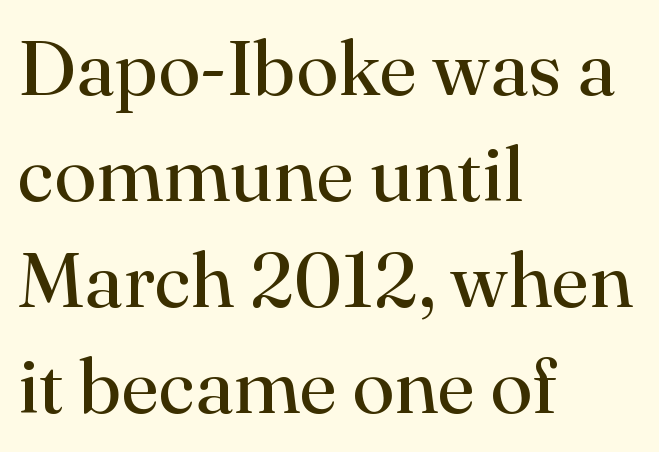
{"serif": "yes", "italic": "no", "bold": "no", "weight": "regular", "width": "normal", "stroke_contrast": "high", "x_height": "small", "monospaced": "no", "underline": "no", "align": "left", "line_spacing": "normal", "line_spacing_ratio": 1.36, "letter_spacing": "normal", "letter_spacing_em": 0.0, "glyph_px": 78}
